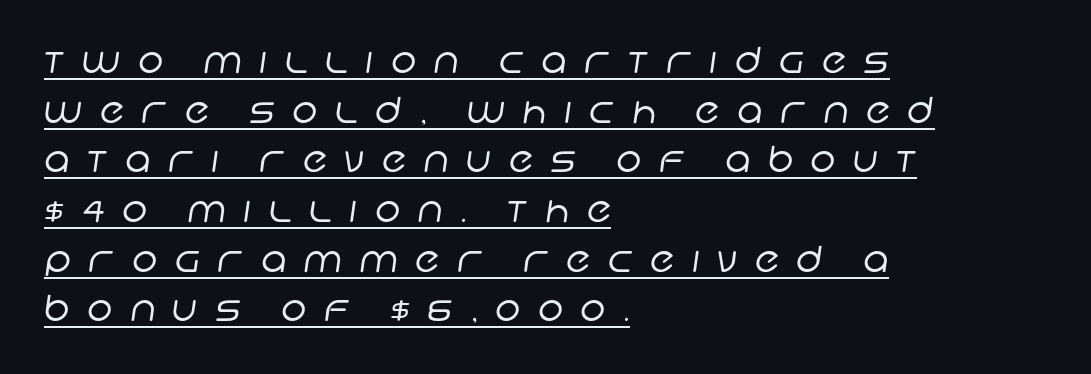
The image shows 36 px regular-weight sans-serif type; set left-aligned, normal line spacing (1.38x), unusually wide letter spacing (+0.48 em), underlined; low stroke contrast and a large x-height.
